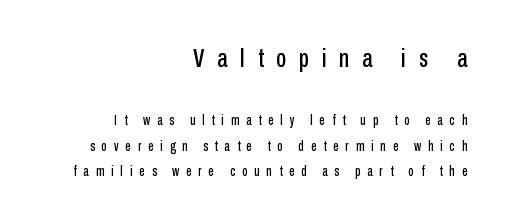
Q: Is the text italic (slanted)? A: No, it is upright.
Q: Is the text underlined? A: No.
Q: How is the paragraph aligned? A: Right-aligned.
Q: Is the spacing between letters normal or unusually wide? A: Unusually wide.
Q: Which block of text is set in a larger size, the first (top) or the second (bottom)? A: The first (top) one.
